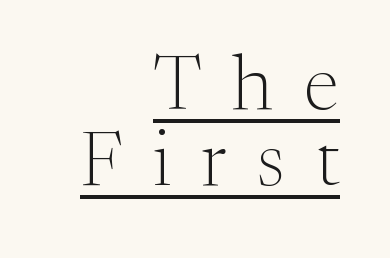
The typesetter chose a ragged-left arrangement here. Baseline-to-baseline distance is barely more than the letter height. Do the characters align in a grid? No, the font is proportional. The characters display serif detailing at their extremities. This is the regular roman posture of the typeface.
